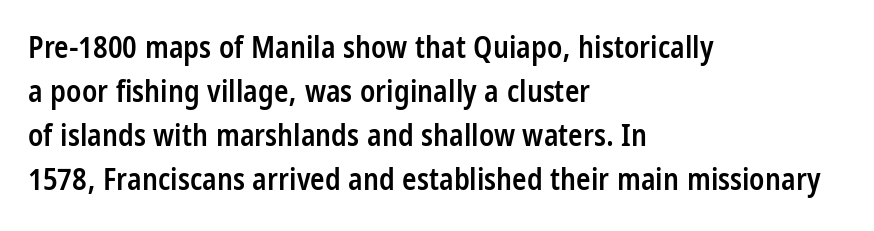
Q: Is the text bold? A: Semi-bold.
Q: Is the text italic (slanted)? A: No, it is upright.
Q: Is the typeface a serif or a sans-serif typeface? A: Sans-serif.
Q: Is the text underlined? A: No.
Q: How is the paragraph aligned? A: Left-aligned.
Q: Is the spacing between letters normal or unusually wide? A: Normal.
Q: Is the spacing between lines tight, normal or loose? A: Normal.
Q: Width (condensed, normal, or wide)? A: Condensed.
Q: Stroke contrast? A: Low.
Q: x-height? A: Large.
Q: Monospaced? A: No.
